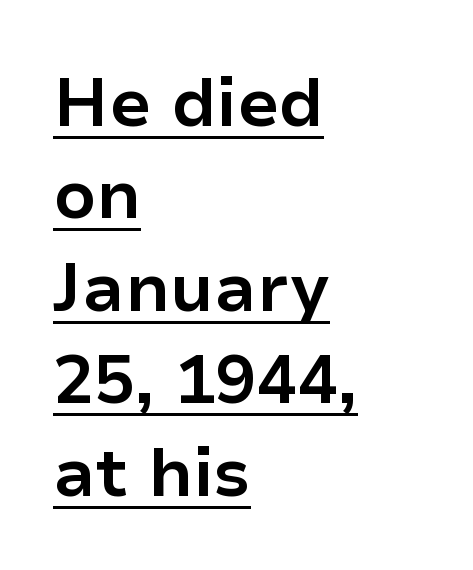
{"serif": "no", "italic": "no", "bold": "yes", "weight": "bold", "width": "normal", "stroke_contrast": "low", "x_height": "medium", "monospaced": "no", "underline": "yes", "align": "left", "line_spacing": "normal", "line_spacing_ratio": 1.36, "letter_spacing": "normal", "letter_spacing_em": 0.0, "glyph_px": 68}
